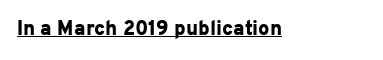
Q: Is the text bold? A: Yes.
Q: Is the text italic (slanted)? A: No, it is upright.
Q: Is the text underlined? A: Yes.
Q: Is the spacing between letters normal or unusually wide? A: Normal.
